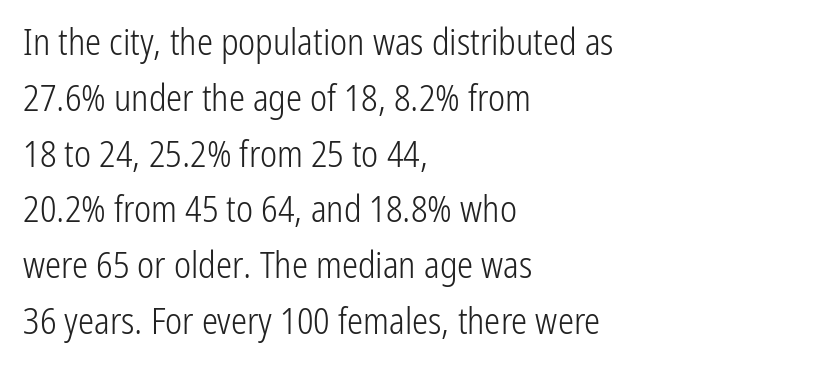
{"serif": "no", "italic": "no", "bold": "no", "weight": "light", "width": "condensed", "stroke_contrast": "low", "x_height": "medium", "monospaced": "no", "underline": "no", "align": "left", "line_spacing": "normal", "line_spacing_ratio": 1.55, "letter_spacing": "normal", "letter_spacing_em": 0.0, "glyph_px": 36}
